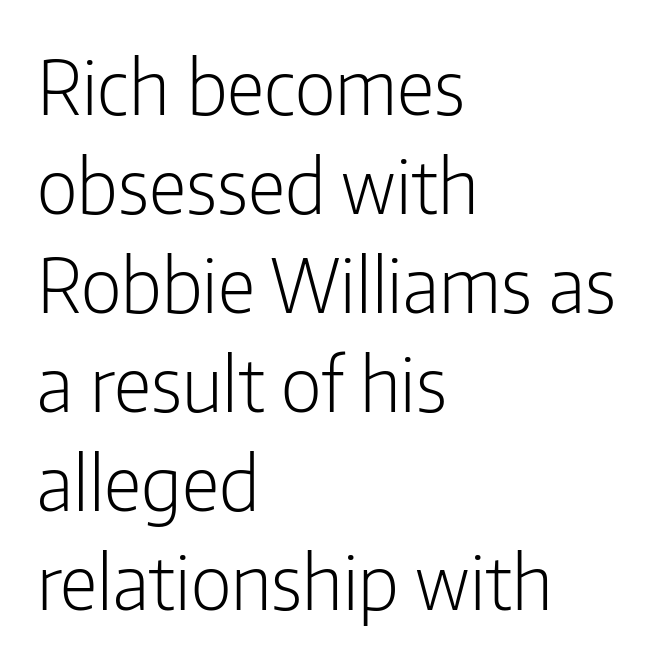
Leftover space on each line is placed entirely after the last word. The passage shown is not underscored anywhere. Letter spacing: default. Interline gaps are of average width in this sample. A typesetter would label this face a sans.
